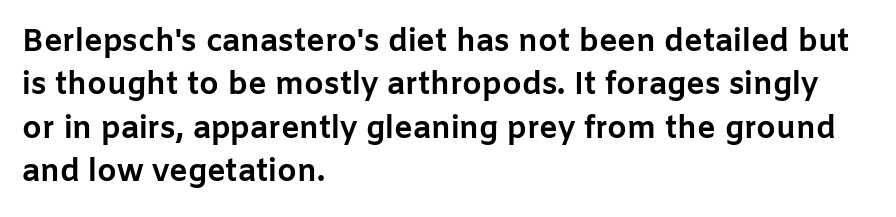
The image shows 31 px bold sans-serif type, upright; set left-aligned, normal line spacing (1.4x), normal letter spacing, not underlined; low stroke contrast and a medium x-height.
